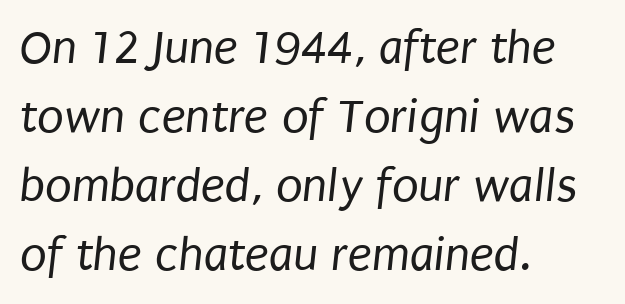
Q: Is the text bold? A: No.
Q: Is the typeface a serif or a sans-serif typeface? A: Sans-serif.
Q: Is the text underlined? A: No.
Q: How is the paragraph aligned? A: Left-aligned.
Q: Is the spacing between letters normal or unusually wide? A: Normal.
Q: Is the spacing between lines tight, normal or loose? A: Normal.
Q: Width (condensed, normal, or wide)? A: Condensed.
Q: Stroke contrast? A: Low.
Q: x-height? A: Large.
Q: Monospaced? A: No.
